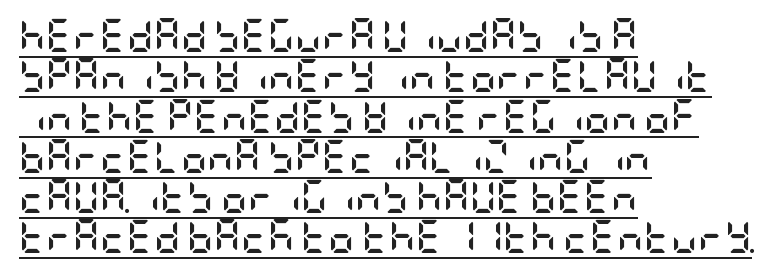
The image shows 33 px semibold, condensed sans-serif type, upright; set left-aligned, line spacing 1.22x, normal letter spacing, underlined; low stroke contrast and a large x-height.
